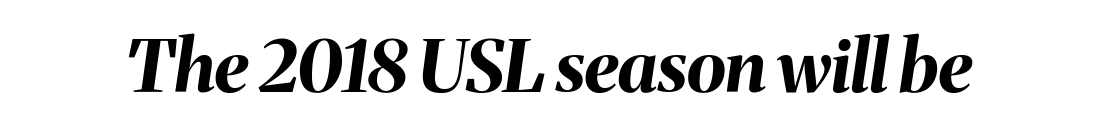
Q: Is the text bold? A: Yes.
Q: Is the text italic (slanted)? A: Yes, it leans right by about 8 degrees.
Q: Is the text underlined? A: No.
Q: Is the spacing between letters normal or unusually wide? A: Normal.
Q: Width (condensed, normal, or wide)? A: Normal.
Q: Stroke contrast? A: Medium.
Q: x-height? A: Medium.
Q: Monospaced? A: No.
